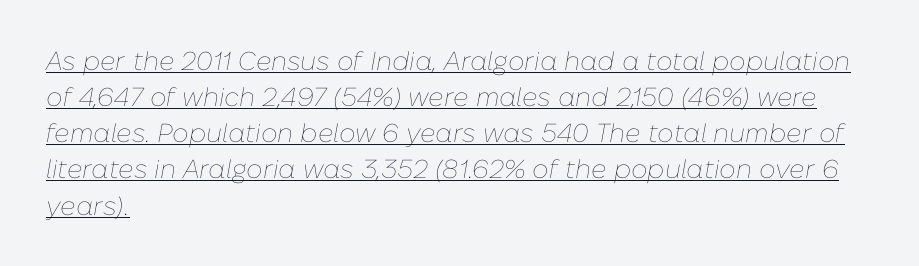
The letters look calm and open, with moderate or lighter stems. Notice how descenders clear the ascenders below comfortably — that's standard leading. The rag falls on the right side of this text block. Letter spacing: default. Notice how the stems are inclined rather than vertical — that's the hallmark of italics. The face used here appears with an underline applied.
